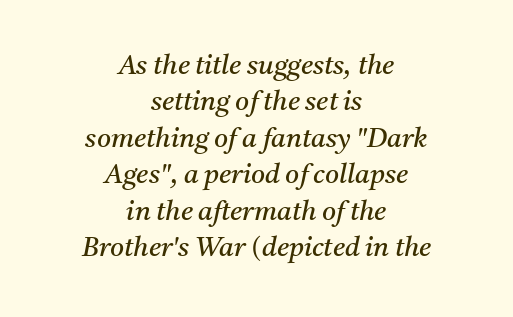
The image shows 27 px text type, italic (leaning right); set centered, normal line spacing (1.35x), normal letter spacing, not underlined.
